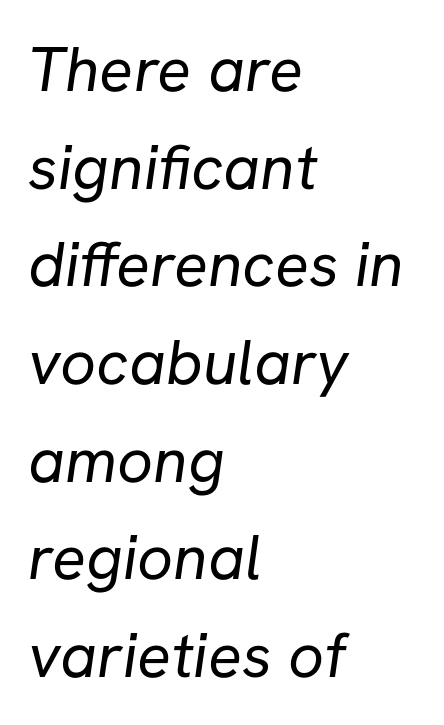
Counters stay open thanks to moderate or lighter strokes. Left-aligned paragraph, ragged on the right. Do the characters align in a grid? No, the font is proportional. Does the type have serifs? No, each stem ends abruptly.
